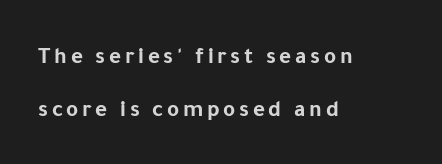
A dark, heavy texture on the line: the type is bold. Notice how the stems are strictly vertical — no italics here. Baseline-to-baseline distance is far greater than the letter height. The passage shown is not underscored anywhere.
